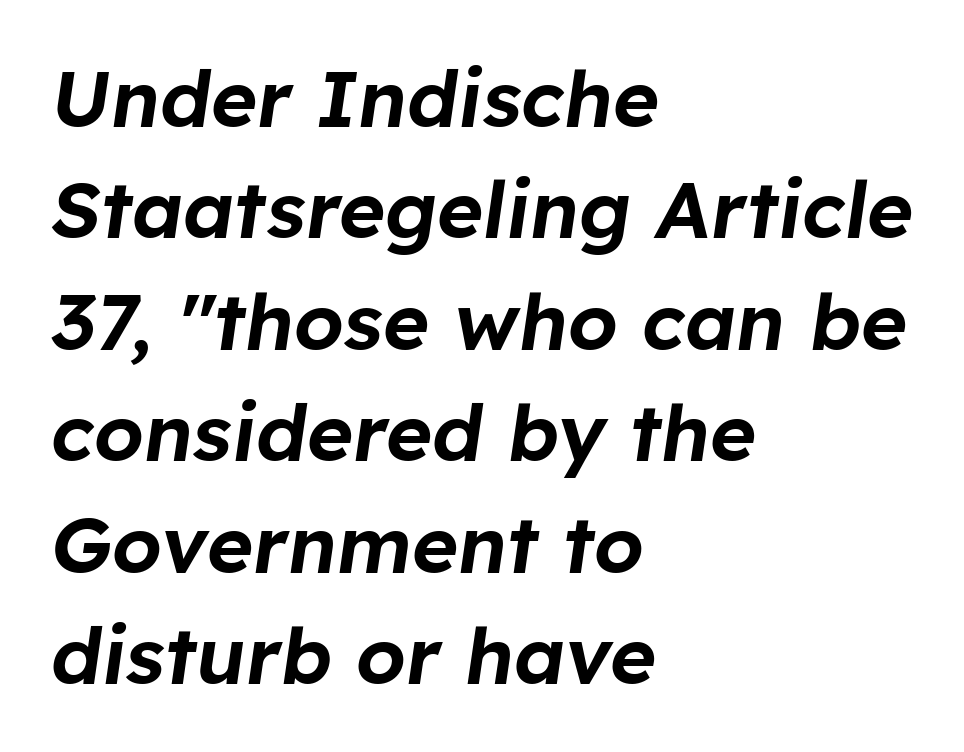
The image shows 79 px text type, italic (leaning right); set left-aligned, normal line spacing (1.41x), normal letter spacing, not underlined; low stroke contrast and a medium x-height.
